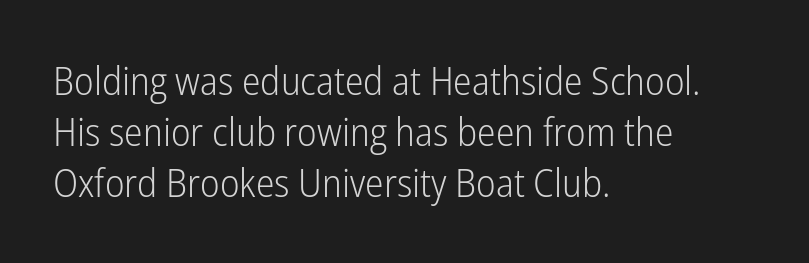
The image shows 39 px light, condensed sans-serif type, upright; set left-aligned, normal line spacing (1.31x), normal letter spacing, not underlined; low stroke contrast and a medium x-height.
